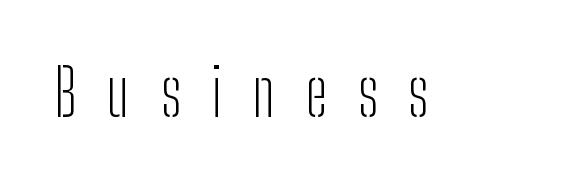
The image shows 65 px light, condensed sans-serif type, upright; set unusually wide letter spacing (+0.47 em), not underlined; low stroke contrast and a medium x-height.
